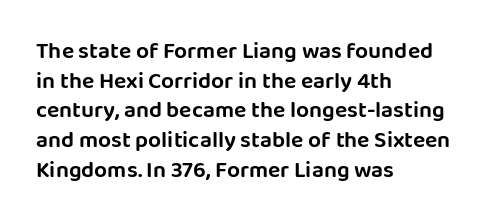
{"italic": "no", "underline": "no", "align": "left", "line_spacing": "normal", "line_spacing_ratio": 1.29, "letter_spacing": "normal", "letter_spacing_em": 0.0, "glyph_px": 23}
